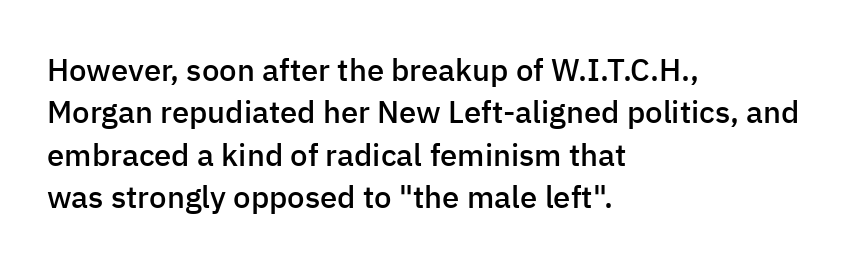
{"serif": "no", "italic": "no", "bold": "semi", "weight": "semibold", "width": "normal", "stroke_contrast": "low", "x_height": "medium", "monospaced": "no", "underline": "no", "align": "left", "line_spacing": "normal", "line_spacing_ratio": 1.37, "letter_spacing": "normal", "letter_spacing_em": 0.0, "glyph_px": 31}
